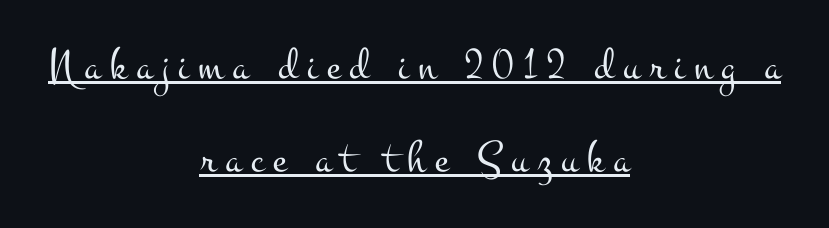
Q: Is the text bold? A: No.
Q: Is the text italic (slanted)? A: Yes.
Q: Is the typeface a serif or a sans-serif typeface? A: Serif.
Q: Is the text underlined? A: Yes.
Q: How is the paragraph aligned? A: Centered.
Q: Is the spacing between letters normal or unusually wide? A: Unusually wide.
Q: Is the spacing between lines tight, normal or loose? A: Loose.
Q: Width (condensed, normal, or wide)? A: Wide.
Q: Stroke contrast? A: Medium.
Q: x-height? A: Small.
Q: Monospaced? A: No.
